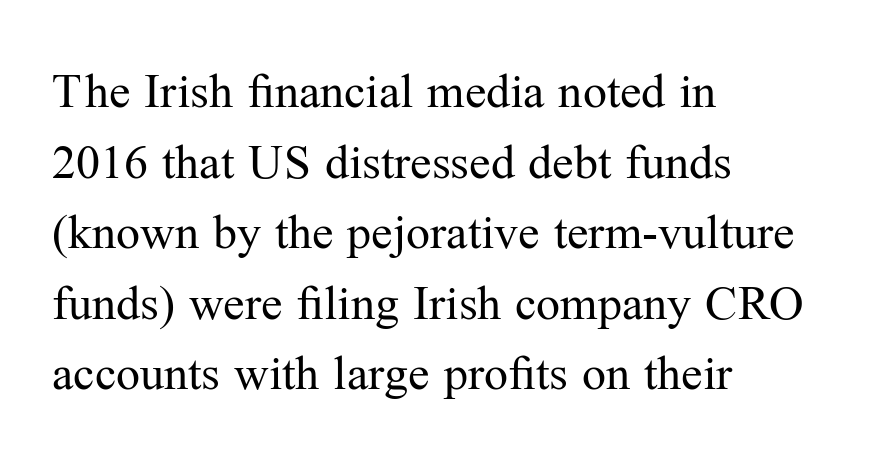
Q: Is the text bold? A: No.
Q: Is the text italic (slanted)? A: No, it is upright.
Q: Is the typeface a serif or a sans-serif typeface? A: Serif.
Q: Is the text underlined? A: No.
Q: How is the paragraph aligned? A: Left-aligned.
Q: Is the spacing between letters normal or unusually wide? A: Normal.
Q: Is the spacing between lines tight, normal or loose? A: Normal.
Q: Width (condensed, normal, or wide)? A: Normal.
Q: Stroke contrast? A: Medium.
Q: x-height? A: Medium.
Q: Monospaced? A: No.
